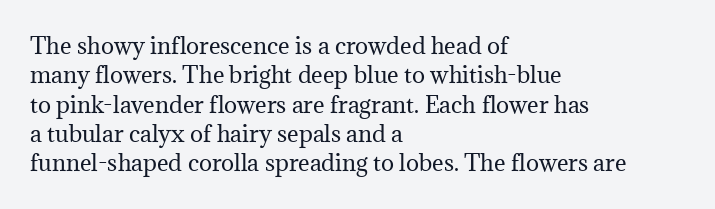
{"italic": "no", "bold": "no", "underline": "no", "align": "left", "line_spacing": "normal", "line_spacing_ratio": 1.33, "letter_spacing": "normal", "letter_spacing_em": 0.0, "glyph_px": 22}
